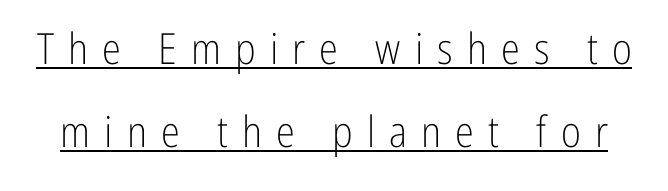
Q: Is the text bold? A: No.
Q: Is the text italic (slanted)? A: No, it is upright.
Q: Is the typeface a serif or a sans-serif typeface? A: Sans-serif.
Q: Is the text underlined? A: Yes.
Q: Is the spacing between letters normal or unusually wide? A: Unusually wide.
Q: Is the spacing between lines tight, normal or loose? A: Loose.
Q: Width (condensed, normal, or wide)? A: Condensed.
Q: Stroke contrast? A: Low.
Q: x-height? A: Medium.
Q: Monospaced? A: No.
